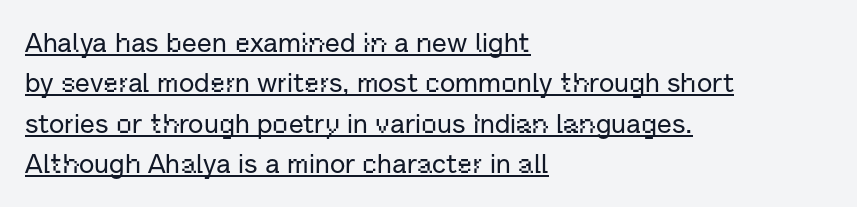
{"italic": "no", "underline": "yes", "align": "left", "line_spacing": "normal", "line_spacing_ratio": 1.5, "letter_spacing": "normal", "letter_spacing_em": 0.0, "glyph_px": 27}
